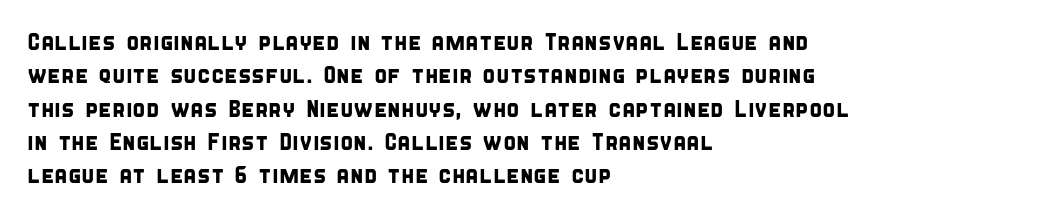
{"underline": "no", "align": "left", "line_spacing": "normal", "line_spacing_ratio": 1.39, "letter_spacing": "normal", "letter_spacing_em": 0.0, "glyph_px": 24}
